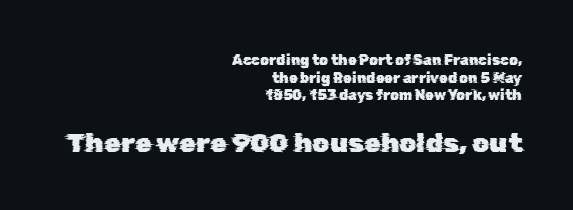
The line texture is even and compact thanks to regular tracking. Summary of vertical rhythm: regular, with standard interline spacing. Underline: absent. Here the second block reads like a headline and the first like body copy.
